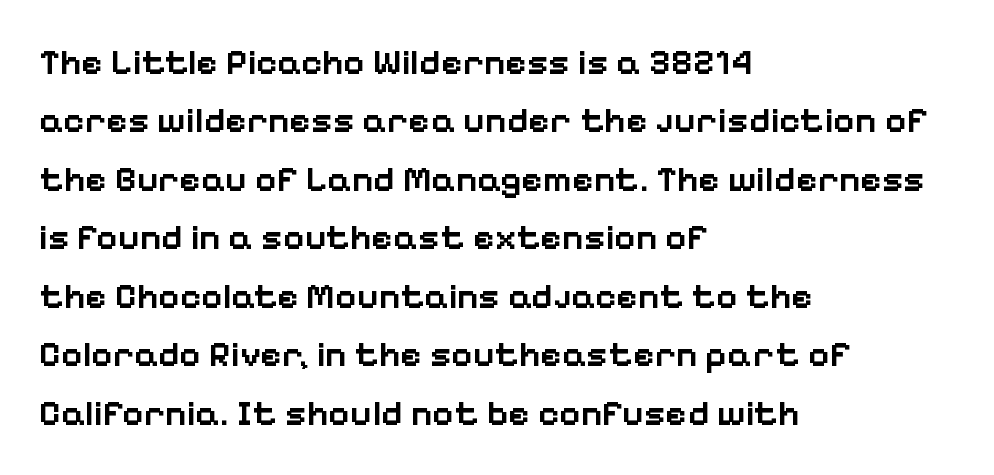
{"serif": "no", "italic": "no", "bold": "semi", "weight": "semibold", "width": "normal", "stroke_contrast": "low", "x_height": "medium", "monospaced": "no", "underline": "no", "align": "left", "line_spacing": "normal", "line_spacing_ratio": 1.58, "letter_spacing": "normal", "letter_spacing_em": 0.0, "glyph_px": 37}
